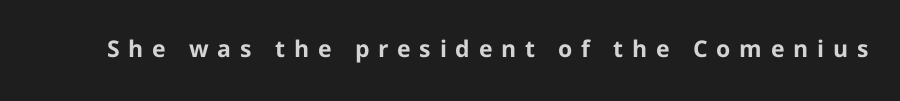
Q: Is the text bold? A: Yes.
Q: Is the text italic (slanted)? A: No, it is upright.
Q: Is the text underlined? A: No.
Q: Is the spacing between letters normal or unusually wide? A: Unusually wide.
